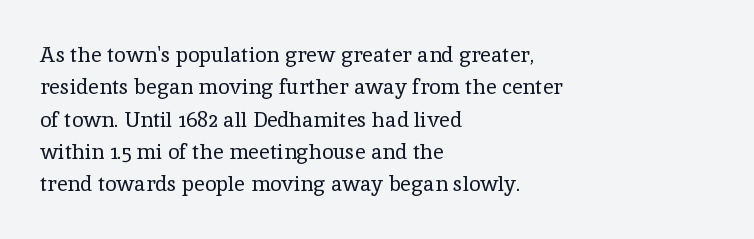
Words float on clear page, feet unadorned. Letters have the restrained weight of plain body copy at most. Horizontal alignment here is leftward, the default for most running prose. Whoever set this chose a conventional vertical rhythm. This sample uses an upright cut, with every glyph sitting square on the baseline.
